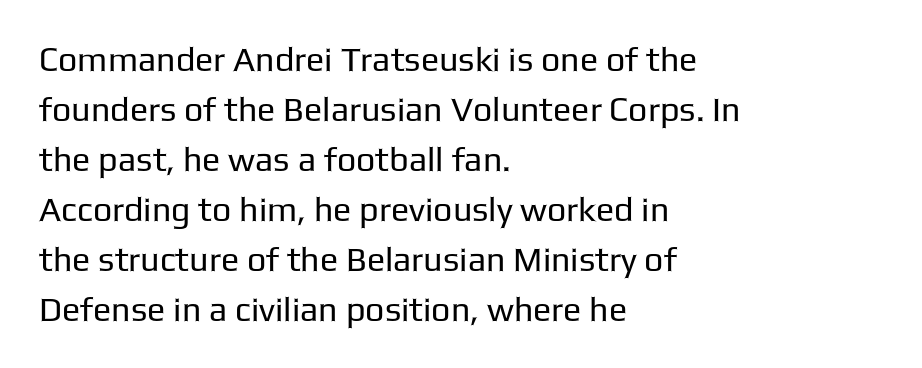
Q: Is the text bold? A: No.
Q: Is the text italic (slanted)? A: No, it is upright.
Q: Is the typeface a serif or a sans-serif typeface? A: Sans-serif.
Q: Is the text underlined? A: No.
Q: How is the paragraph aligned? A: Left-aligned.
Q: Is the spacing between letters normal or unusually wide? A: Normal.
Q: Is the spacing between lines tight, normal or loose? A: Normal.
Q: Width (condensed, normal, or wide)? A: Normal.
Q: Stroke contrast? A: Low.
Q: x-height? A: Medium.
Q: Monospaced? A: No.
